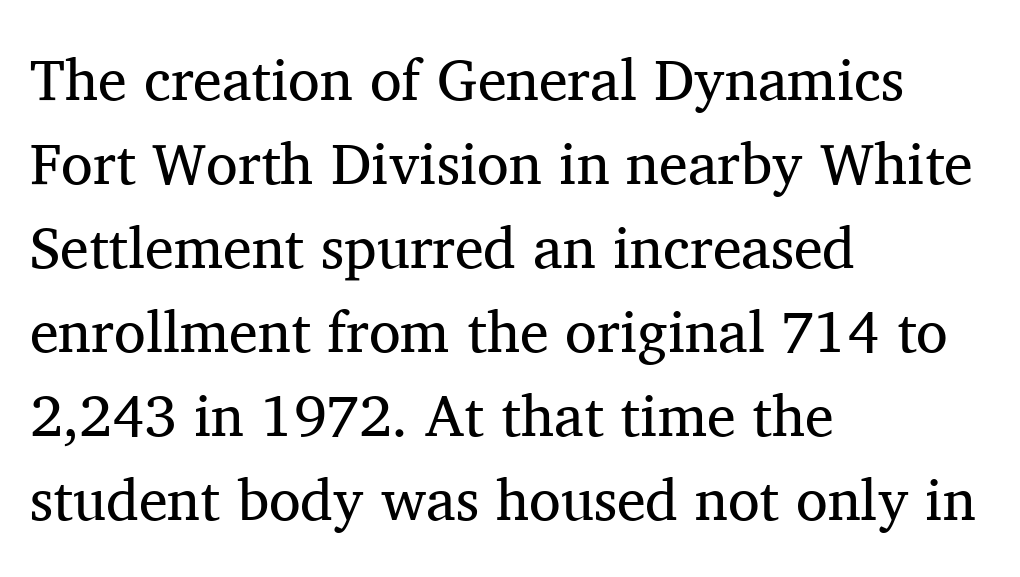
{"serif": "yes", "italic": "no", "bold": "no", "weight": "regular", "width": "normal", "stroke_contrast": "medium", "x_height": "medium", "monospaced": "no", "underline": "no", "align": "left", "line_spacing": "normal", "line_spacing_ratio": 1.45, "letter_spacing": "normal", "letter_spacing_em": 0.0, "glyph_px": 58}
